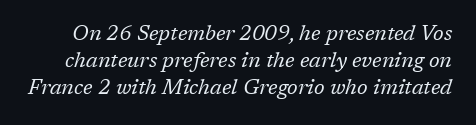
Q: Is the text bold? A: No.
Q: Is the text italic (slanted)? A: Yes, it leans right by about 17 degrees.
Q: Is the text underlined? A: No.
Q: Is the spacing between letters normal or unusually wide? A: Normal.
Q: Is the spacing between lines tight, normal or loose? A: Normal.
